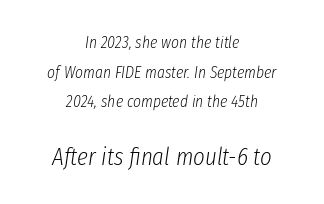
Beneath every word, the page is bare. The letters are slanted; this is an italic face. Letter spacing: default. Is this a heavy cut? Hardly; it is regular or lighter. Teacher's note: observe the equal gaps on both sides — that is centered alignment. The rendering enlarges the type as you move from the upper chunk to the lower.
